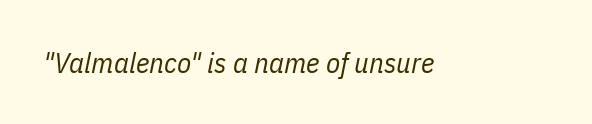
{"italic": "yes", "lean": "right", "slant_degrees": 11, "bold": "no", "weight": "regular", "width": "condensed", "stroke_contrast": "low", "x_height": "medium", "monospaced": "no", "underline": "no", "letter_spacing": "normal", "letter_spacing_em": 0.0, "glyph_px": 29}
